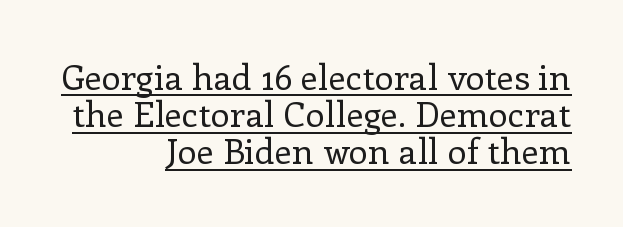
The image shows 35 px regular-weight serif type, upright; set right-aligned, tight line spacing (1.06x), normal letter spacing, underlined; low stroke contrast and a medium x-height.
